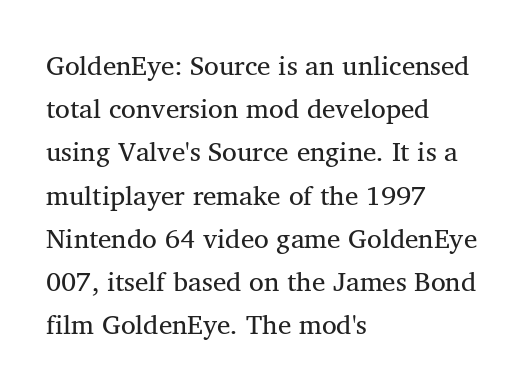
Q: Is the text underlined? A: No.
Q: How is the paragraph aligned? A: Left-aligned.
Q: Is the spacing between letters normal or unusually wide? A: Normal.
Q: Is the spacing between lines tight, normal or loose? A: Normal.
